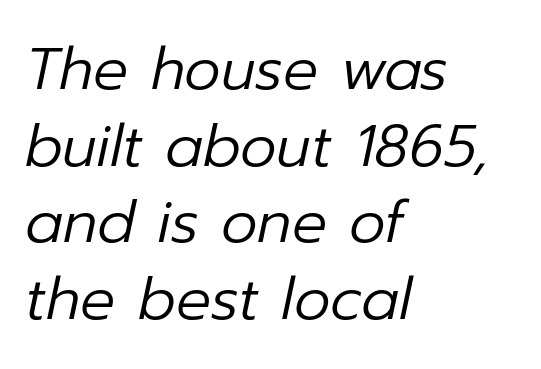
Vertically, the passage feels balanced, rows spaced as you'd expect. Glyph-to-glyph distance matches everyday printed text. Casual observation: everything's shoved over to the left. A clean baseline with only descenders dipping below it. Quick note: italic.
